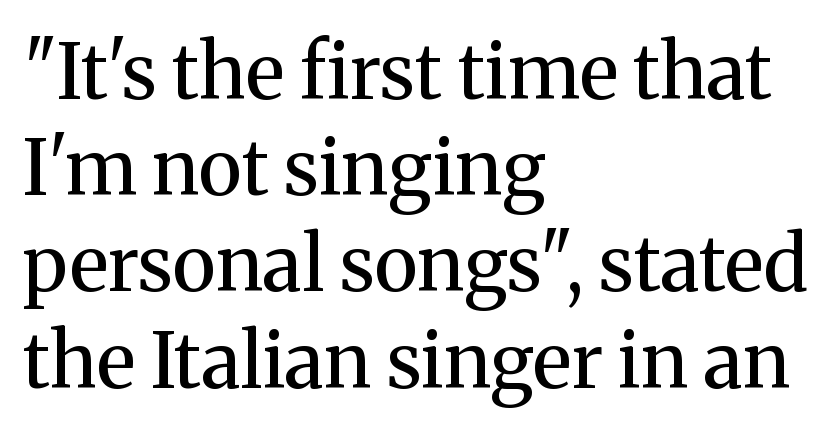
Q: Is the text bold? A: No.
Q: Is the text italic (slanted)? A: No, it is upright.
Q: Is the typeface a serif or a sans-serif typeface? A: Serif.
Q: Is the text underlined? A: No.
Q: How is the paragraph aligned? A: Left-aligned.
Q: Is the spacing between letters normal or unusually wide? A: Normal.
Q: Is the spacing between lines tight, normal or loose? A: Normal.
Q: Width (condensed, normal, or wide)? A: Normal.
Q: Stroke contrast? A: Medium.
Q: x-height? A: Medium.
Q: Monospaced? A: No.
